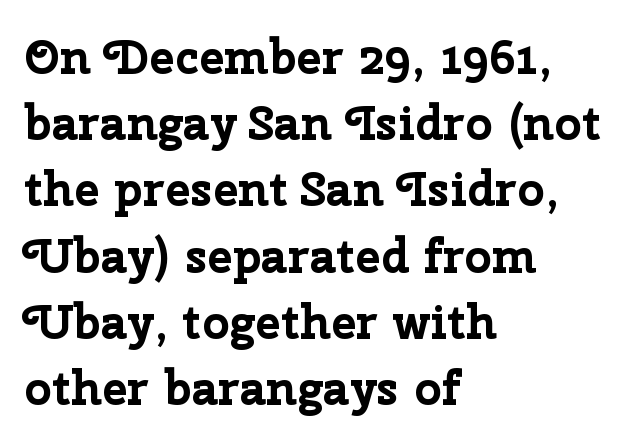
Here the designer chose a conventional face with non-uniform glyph widths. Inter-character spacing is left at the font's built-in metrics. The gap between lines stays unmarked. The rendering uses a bold face; every stroke is thick and dark.
